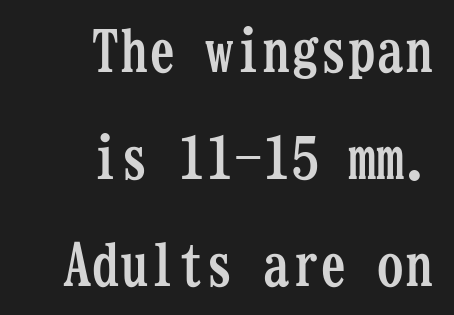
Q: Is the text bold? A: Yes.
Q: Is the text italic (slanted)? A: No, it is upright.
Q: Is the typeface a serif or a sans-serif typeface? A: Serif.
Q: Is the text underlined? A: No.
Q: How is the paragraph aligned? A: Right-aligned.
Q: Is the spacing between letters normal or unusually wide? A: Normal.
Q: Width (condensed, normal, or wide)? A: Condensed.
Q: Stroke contrast? A: Low.
Q: x-height? A: Medium.
Q: Monospaced? A: Yes.
